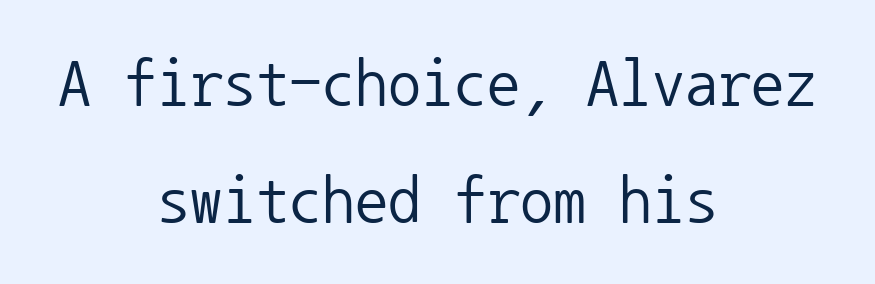
{"serif": "no", "italic": "no", "bold": "no", "weight": "regular", "width": "normal", "stroke_contrast": "low", "x_height": "medium", "monospaced": "yes", "underline": "no", "align": "center", "line_spacing_ratio": 1.77, "letter_spacing": "normal", "letter_spacing_em": 0.0, "glyph_px": 66}
